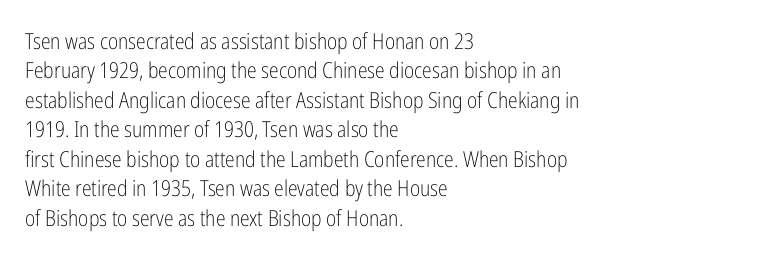
The image shows 22 px text type, upright; set left-aligned, normal line spacing (1.34x), normal letter spacing, not underlined.
